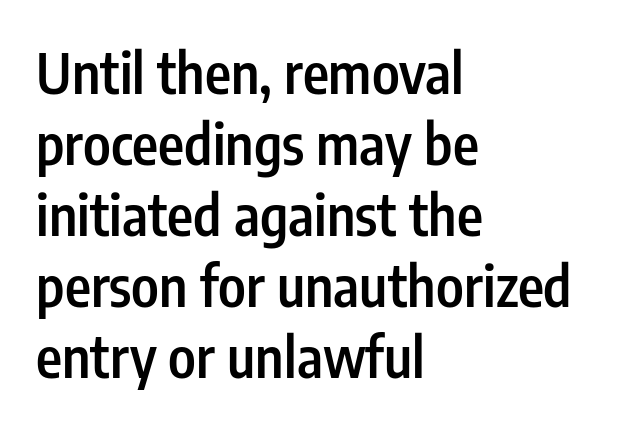
The image shows 56 px semibold, condensed sans-serif type, upright; set left-aligned, normal line spacing (1.27x), normal letter spacing, not underlined; low stroke contrast and a medium x-height.
